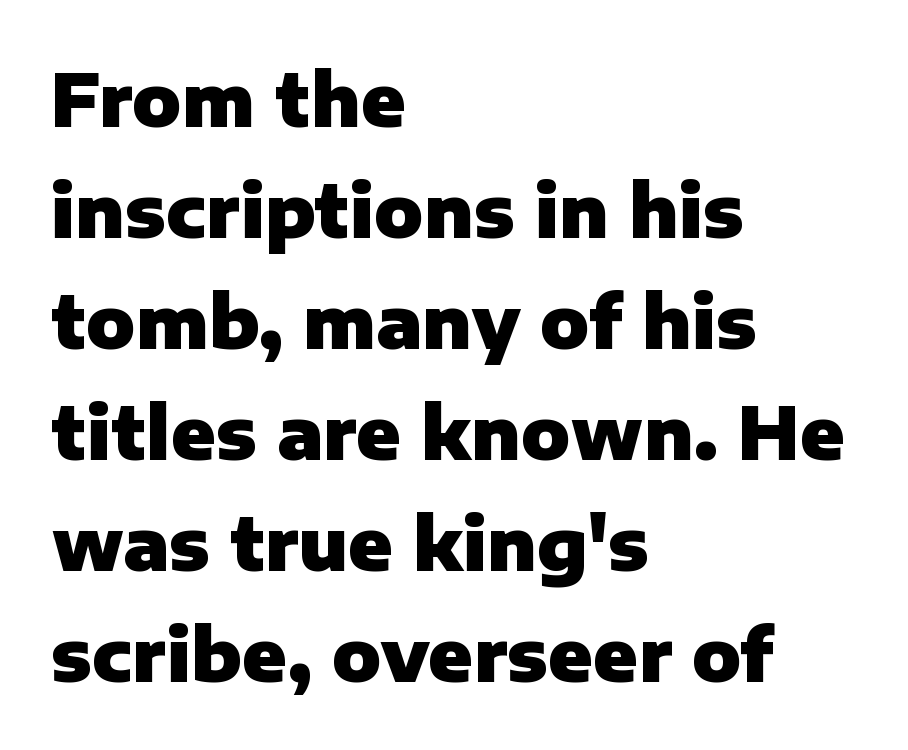
The image shows 73 px heavy sans-serif type, upright; set left-aligned, normal line spacing (1.52x), normal letter spacing, not underlined; low stroke contrast and a medium x-height.
